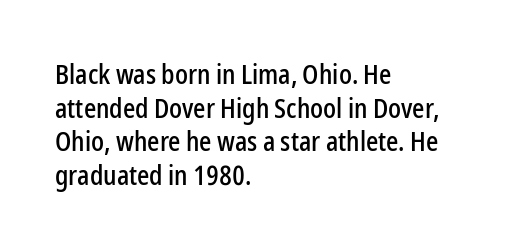
The image shows 27 px text type, upright; set left-aligned, normal line spacing (1.25x), normal letter spacing, not underlined.
